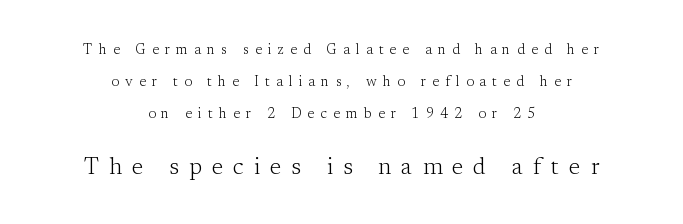
Posture: vertical. Is the letter spacing exaggerated? Yes — the characters are pushed far apart. The cut favours lightness, reaching ordinary text weight at its darkest. Alignment: centered. A great deal of white space separates one row of letters from the next.
